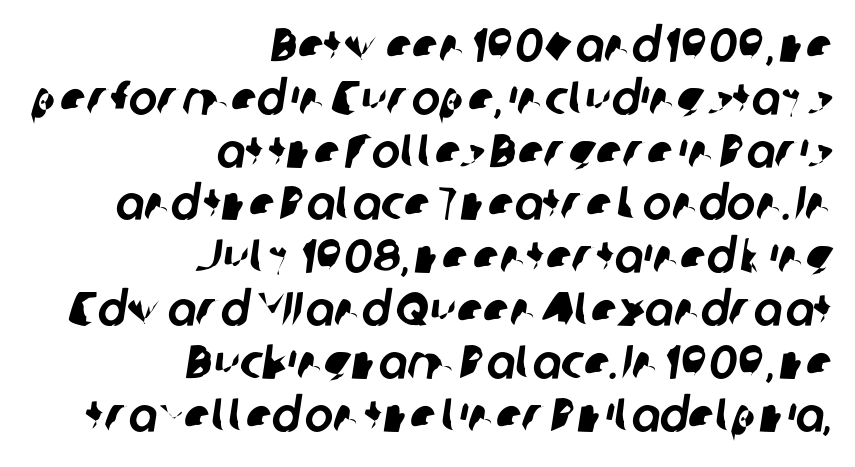
Standard letterfit; no display-style spreading of the glyphs. Notice how descenders almost collide with the ascenders below — that's tight leading. The setting favours the right margin, as signatures and pull-quotes sometimes do. Spacing verdict: proportional, widths tailored to each character. Look at the bottom of the vertical strokes: they stop flat, with no serifs.
